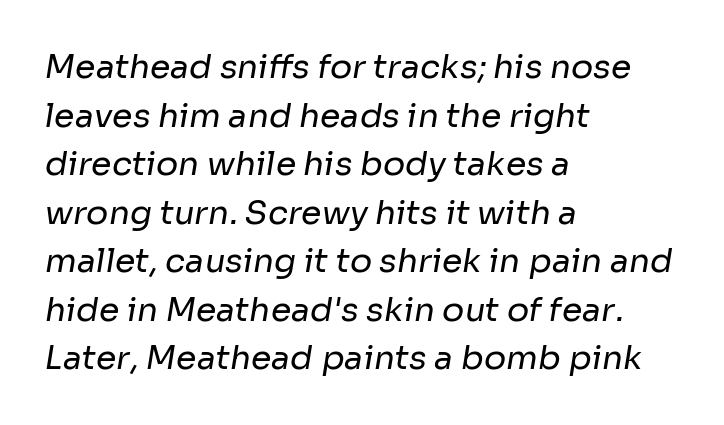
Q: Is the text bold? A: No.
Q: Is the typeface a serif or a sans-serif typeface? A: Sans-serif.
Q: Is the text underlined? A: No.
Q: How is the paragraph aligned? A: Left-aligned.
Q: Is the spacing between letters normal or unusually wide? A: Normal.
Q: Is the spacing between lines tight, normal or loose? A: Normal.
Q: Width (condensed, normal, or wide)? A: Normal.
Q: Stroke contrast? A: Low.
Q: x-height? A: Medium.
Q: Monospaced? A: No.
